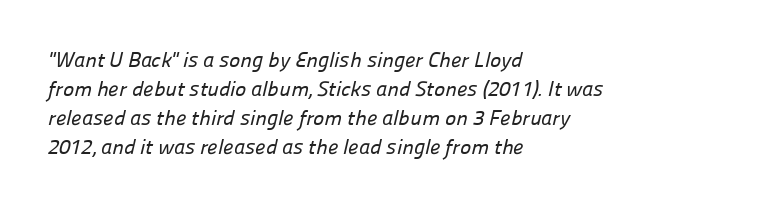
The image shows 21 px text type; set left-aligned, normal line spacing (1.38x), normal letter spacing, not underlined.
